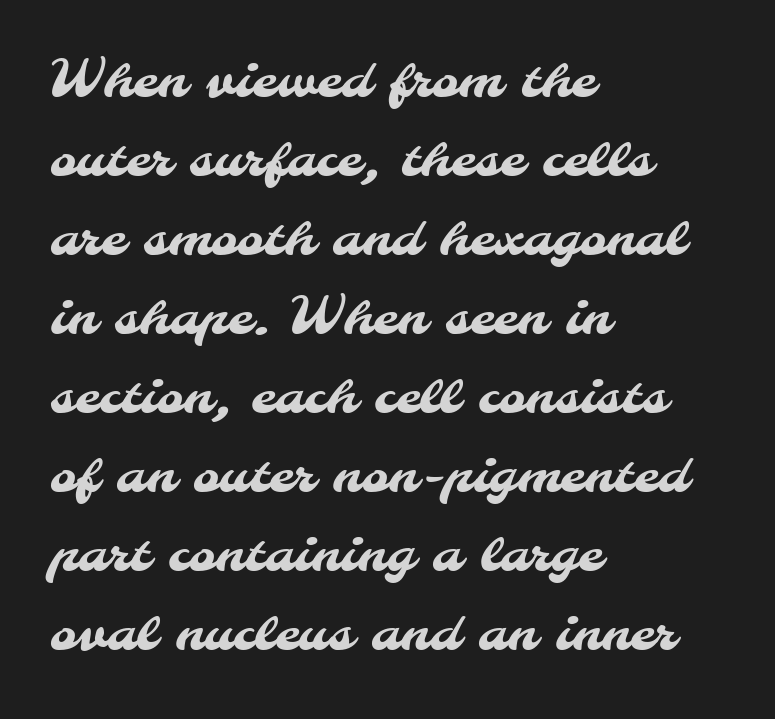
{"serif": "no", "width": "normal", "stroke_contrast": "medium", "x_height": "small", "monospaced": "no", "underline": "no", "align": "left", "line_spacing": "normal", "line_spacing_ratio": 1.55, "letter_spacing": "normal", "letter_spacing_em": 0.0, "glyph_px": 51}
